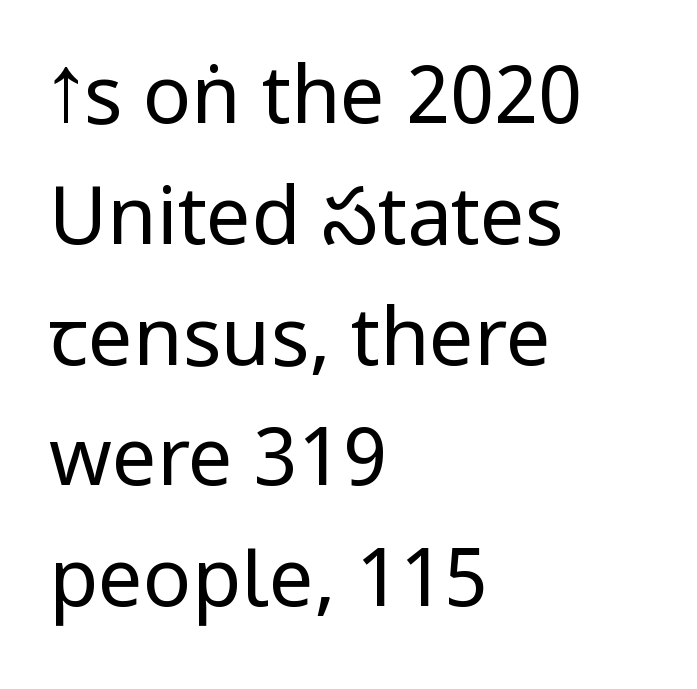
{"serif": "no", "italic": "no", "bold": "no", "weight": "regular", "width": "condensed", "stroke_contrast": "low", "x_height": "large", "monospaced": "no", "underline": "no", "align": "left", "line_spacing": "normal", "line_spacing_ratio": 1.51, "letter_spacing": "normal", "letter_spacing_em": 0.0, "glyph_px": 80}
